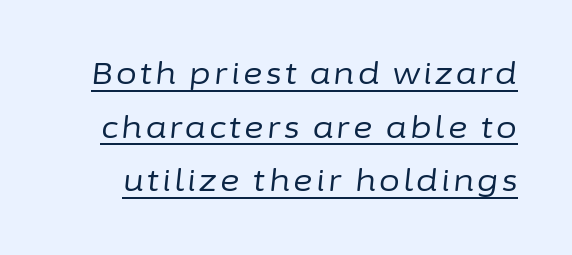
{"italic": "yes", "lean": "right", "slant_degrees": 6, "bold": "no", "weight": "regular", "width": "normal", "stroke_contrast": "low", "x_height": "medium", "monospaced": "no", "underline": "yes", "line_spacing_ratio": 1.79, "glyph_px": 30}
